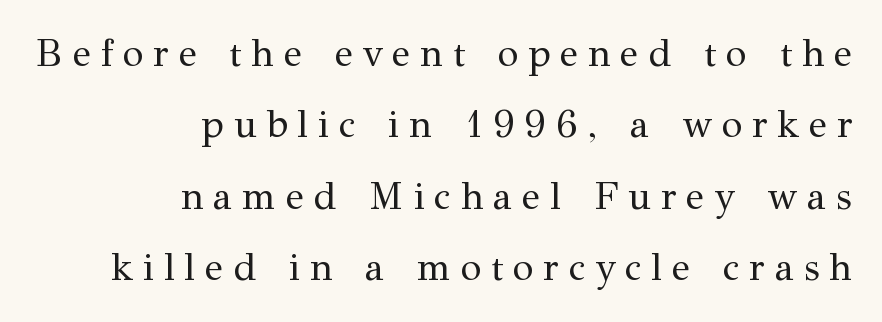
{"serif": "yes", "italic": "no", "bold": "no", "weight": "regular", "width": "normal", "stroke_contrast": "medium", "x_height": "medium", "monospaced": "no", "underline": "no", "align": "right", "line_spacing_ratio": 1.88, "letter_spacing": "wide", "letter_spacing_em": 0.26, "glyph_px": 38}
